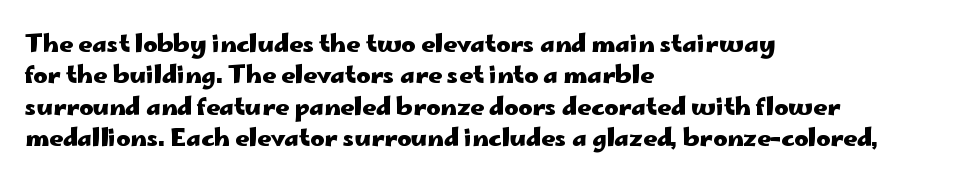
{"italic": "no", "bold": "yes", "underline": "no", "align": "left", "line_spacing": "normal", "line_spacing_ratio": 1.31, "letter_spacing": "normal", "letter_spacing_em": 0.0, "glyph_px": 24}
